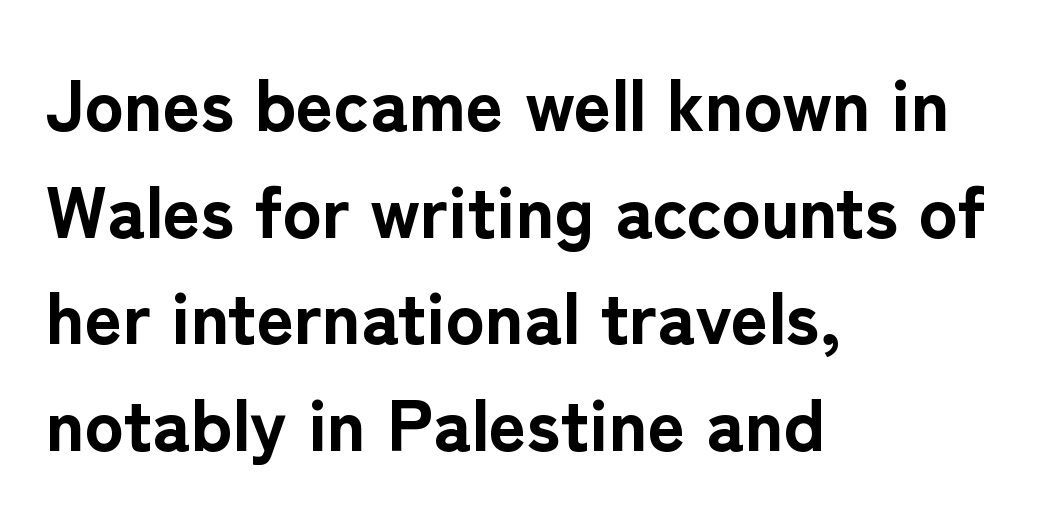
Does the type have serifs? No, each stem ends abruptly. If you drew a line through each stem, it would be perfectly vertical. Descenders hang freely into open space. Weight check: bold — yes, fully. The rendering uses natural spacing where letterforms have individual widths.
